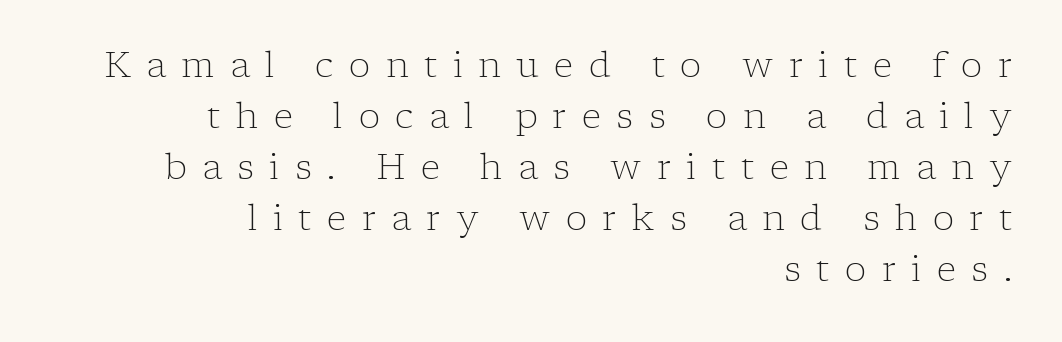
The image shows 36 px light serif type, upright; set right-aligned, normal line spacing (1.42x), unusually wide letter spacing (+0.43 em), not underlined; low stroke contrast and a medium x-height.
